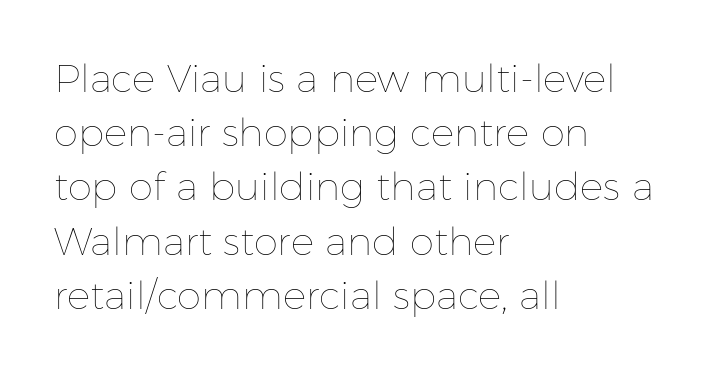
{"italic": "no", "bold": "no", "weight": "thin", "width": "normal", "stroke_contrast": "low", "x_height": "medium", "monospaced": "no", "underline": "no", "align": "left", "line_spacing": "normal", "line_spacing_ratio": 1.39, "letter_spacing": "normal", "letter_spacing_em": 0.0, "glyph_px": 39}
